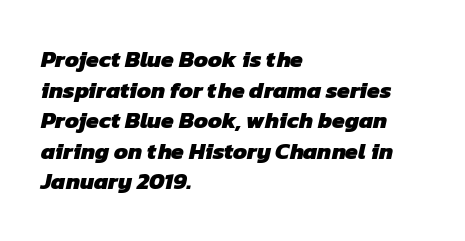
The image shows 23 px bold type; set left-aligned, normal line spacing (1.33x), normal letter spacing, not underlined.
